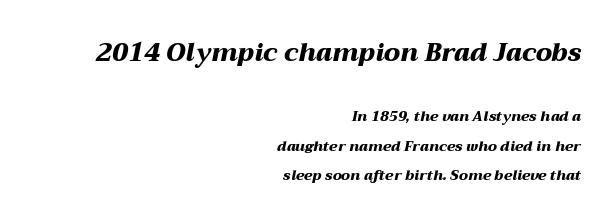
The image shows 25 px bold type, italic (leaning right); set right-aligned, loose line spacing (2.12x), normal letter spacing, not underlined; the first (top) block is 1.79x larger.
